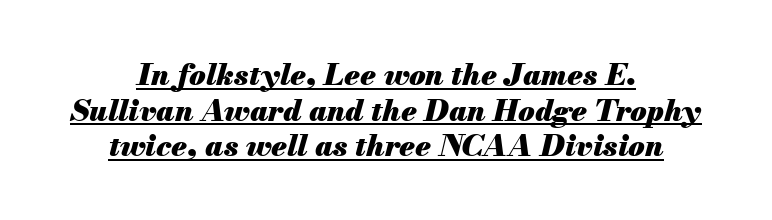
{"italic": "yes", "lean": "right", "slant_degrees": 13, "bold": "yes", "weight": "heavy", "width": "normal", "stroke_contrast": "medium", "x_height": "small", "monospaced": "no", "underline": "yes", "align": "center", "line_spacing_ratio": 1.19, "letter_spacing": "normal", "letter_spacing_em": 0.0, "glyph_px": 30}
